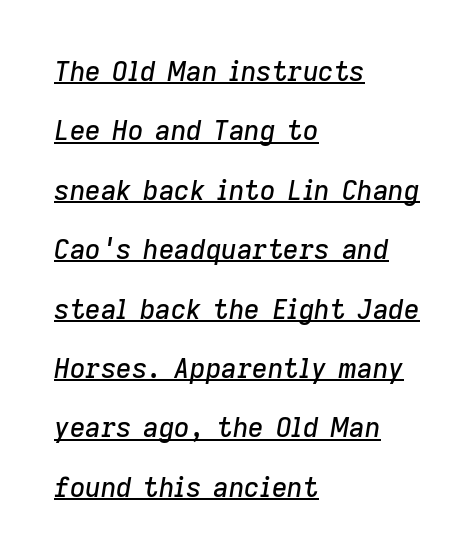
The image shows 27 px text type, italic (leaning right); set left-aligned, loose line spacing (2.2x), normal letter spacing, underlined.
